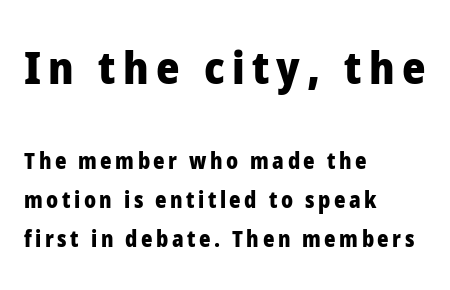
The image shows 45 px heavy sans-serif type, upright; set left-aligned, line spacing 1.76x, not underlined; the first (top) block is 2.05x larger; low stroke contrast and a medium x-height.
